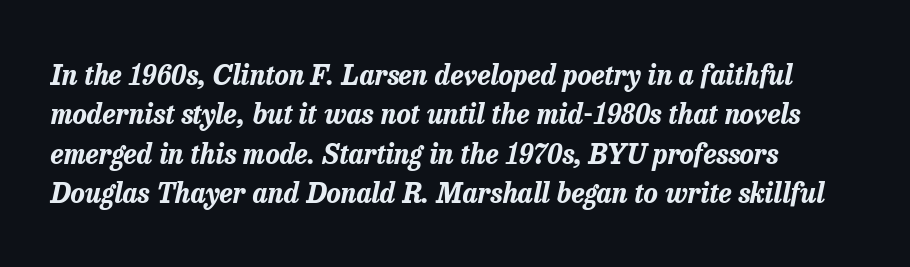
Q: Is the text bold? A: Yes.
Q: Is the text italic (slanted)? A: Yes, it leans right by about 13 degrees.
Q: Is the text underlined? A: No.
Q: Is the spacing between letters normal or unusually wide? A: Normal.
Q: Is the spacing between lines tight, normal or loose? A: Normal.
